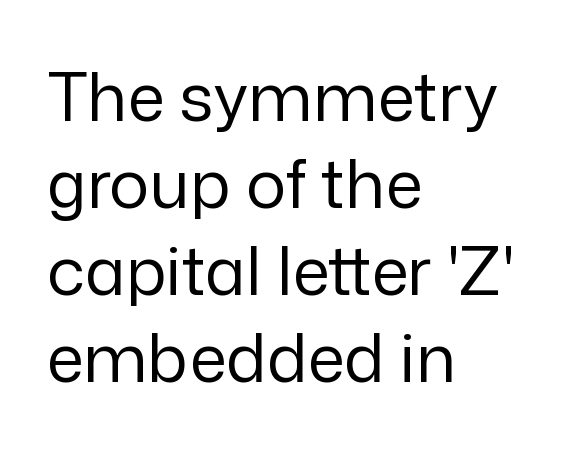
The image shows 67 px regular-weight sans-serif type, upright; set left-aligned, normal line spacing (1.3x), normal letter spacing, not underlined; low stroke contrast and a medium x-height.
